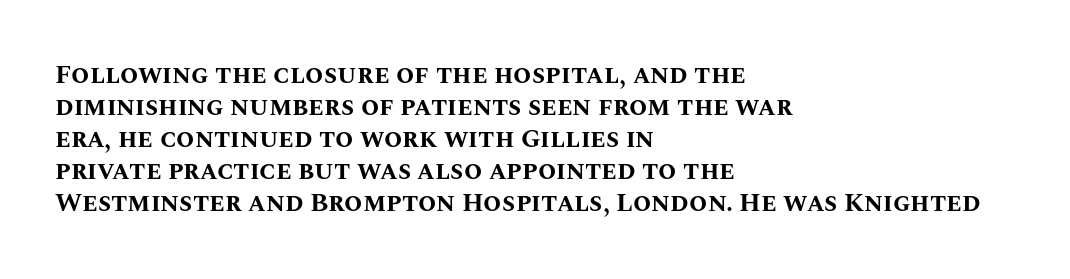
Alignment: flush left. A clean baseline with only descenders dipping below it. Vertical strokes here are truly vertical. Every letter is thick-stroked: bold, no question. A typesetter would call this zero additional tracking.
